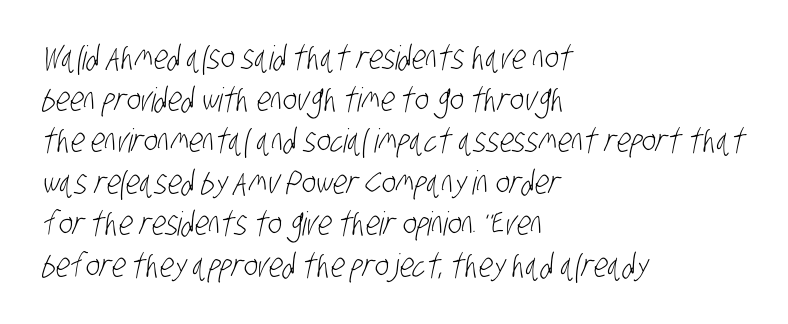
Q: Is the text bold? A: No.
Q: Is the typeface a serif or a sans-serif typeface? A: Sans-serif.
Q: Is the text underlined? A: No.
Q: How is the paragraph aligned? A: Left-aligned.
Q: Is the spacing between letters normal or unusually wide? A: Normal.
Q: Is the spacing between lines tight, normal or loose? A: Normal.
Q: Width (condensed, normal, or wide)? A: Condensed.
Q: Stroke contrast? A: Low.
Q: x-height? A: Large.
Q: Monospaced? A: No.
